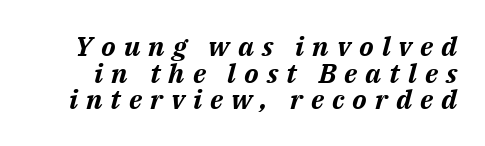
Observe the wide spacing: letters keep a clear distance from each other. A typesetter would call this leading minimal, almost set solid. Each glyph is drawn with heavy, bold strokes. Does the lettering tilt? It does — this is italic.
